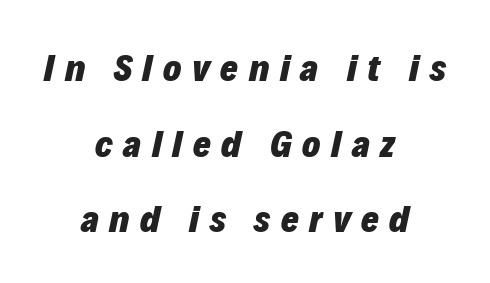
{"italic": "yes", "lean": "right", "slant_degrees": 12, "bold": "yes", "weight": "heavy", "width": "normal", "stroke_contrast": "low", "x_height": "medium", "monospaced": "no", "underline": "no", "align": "center", "line_spacing": "loose", "line_spacing_ratio": 1.99, "letter_spacing": "wide", "letter_spacing_em": 0.28, "glyph_px": 38}
